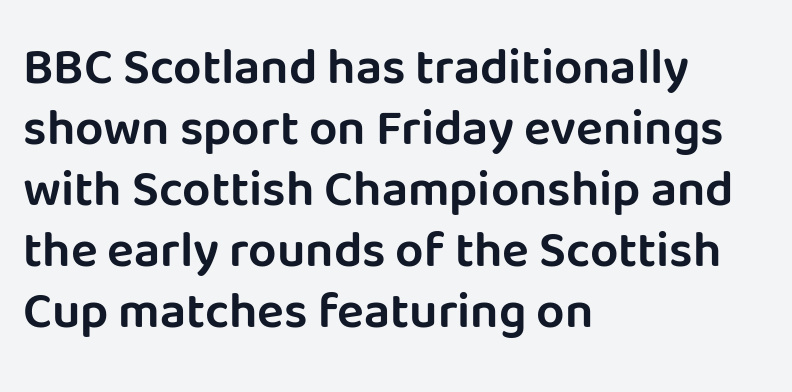
Q: Is the text italic (slanted)? A: No, it is upright.
Q: Is the typeface a serif or a sans-serif typeface? A: Sans-serif.
Q: Is the text underlined? A: No.
Q: How is the paragraph aligned? A: Left-aligned.
Q: Is the spacing between letters normal or unusually wide? A: Normal.
Q: Width (condensed, normal, or wide)? A: Normal.
Q: Stroke contrast? A: Low.
Q: x-height? A: Large.
Q: Monospaced? A: No.
